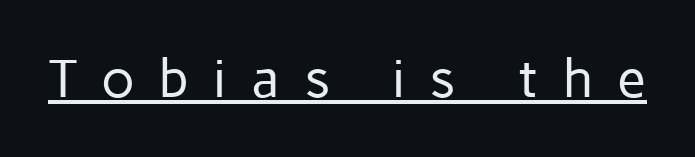
Q: Is the text bold? A: No.
Q: Is the text italic (slanted)? A: No, it is upright.
Q: Is the typeface a serif or a sans-serif typeface? A: Sans-serif.
Q: Is the text underlined? A: Yes.
Q: Is the spacing between letters normal or unusually wide? A: Unusually wide.
Q: Width (condensed, normal, or wide)? A: Normal.
Q: Stroke contrast? A: Low.
Q: x-height? A: Medium.
Q: Monospaced? A: No.
